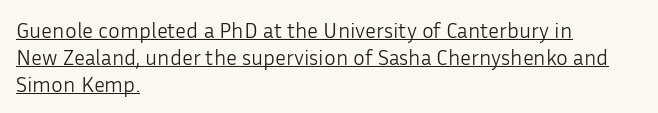
A student would call this left alignment; a typographer would say flush left, rag right. Vertical stems look standard width or narrower in stroke. Glyph-to-glyph distance matches everyday printed text. Posture: upright roman. Students, observe the line beneath the letters — that is underlining.
